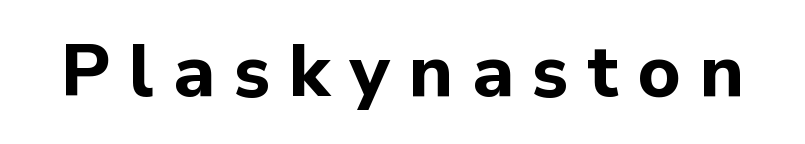
Beneath every word, the page is bare. Characters remain perfectly vertical along every line. The typesetting leans heavy: a genuine bold. The passage shown is typed in a proportional face where columns would drift. Look at the bottom of the vertical strokes: they stop flat, with no serifs.
